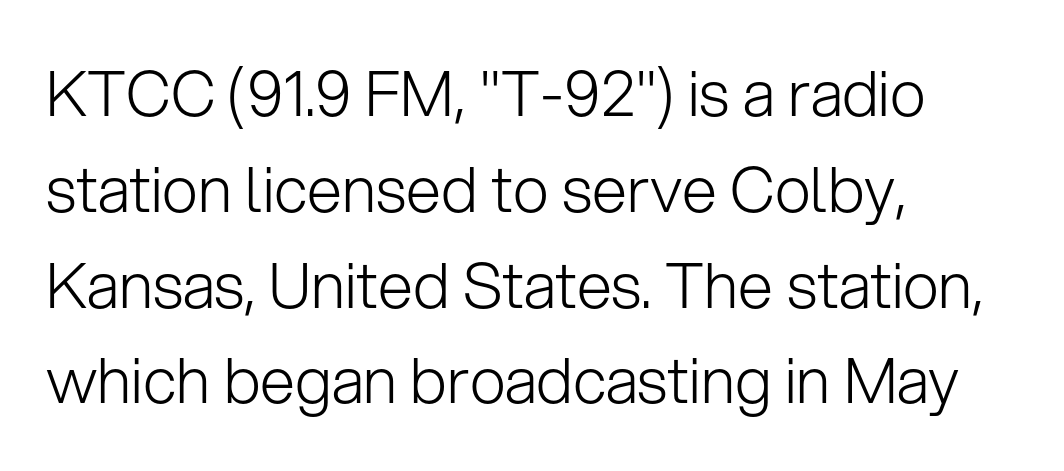
{"serif": "no", "italic": "no", "bold": "no", "weight": "light", "width": "normal", "stroke_contrast": "low", "x_height": "medium", "monospaced": "no", "underline": "no", "align": "left", "line_spacing": "normal", "line_spacing_ratio": 1.52, "letter_spacing": "normal", "letter_spacing_em": 0.0, "glyph_px": 63}
